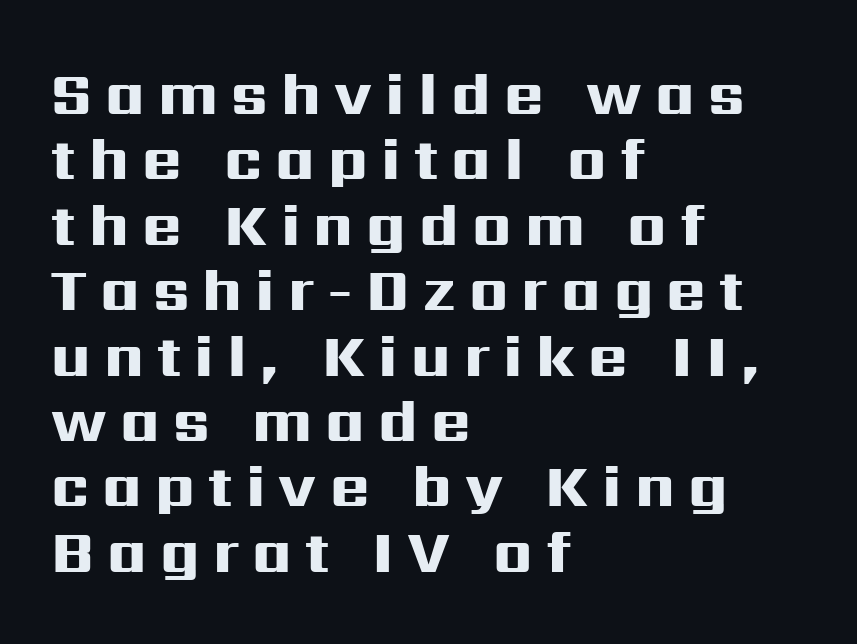
The image shows 60 px heavy, wide sans-serif type, upright; set left-aligned, tight line spacing (1.09x), unusually wide letter spacing (+0.22 em), not underlined; high stroke contrast and a medium x-height.
